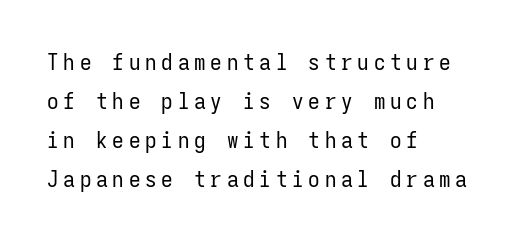
The image shows 23 px text type, upright; set left-aligned, normal line spacing (1.7x), unusually wide letter spacing (+0.21 em), not underlined.
